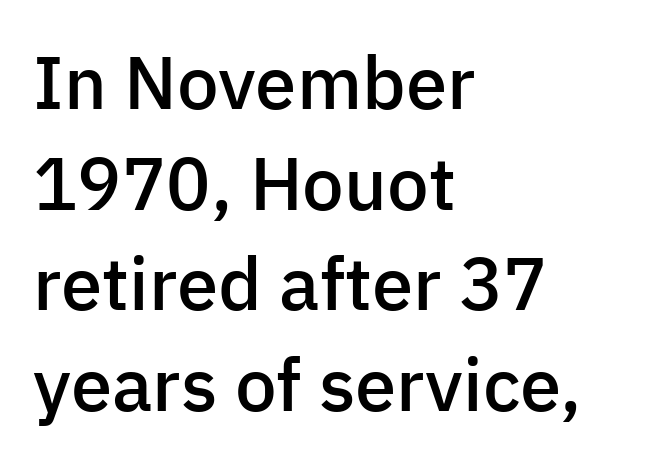
This rendering leaves character spacing at its baseline value. The letters advance in unequal steps, a hallmark of proportional type. The font family rendered here belongs to the sans-serif group. Stems and bowls a touch heavier than normal — semibold.
